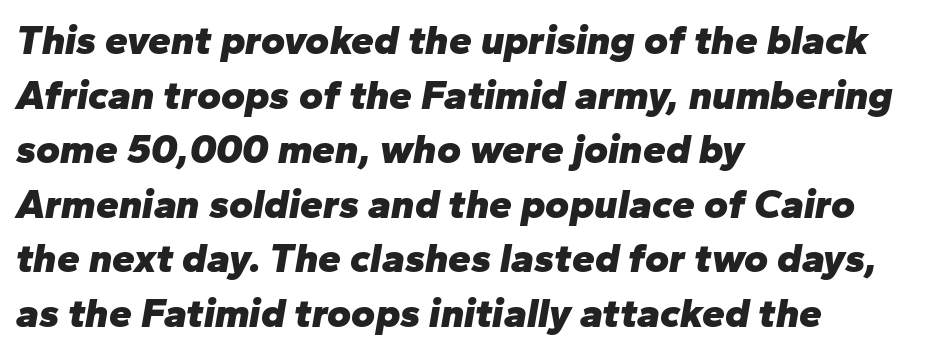
A clean baseline with only descenders dipping below it. Plenty of ink on the page — the face is bold. The setting favours the left margin, as ordinary paragraphs usually do. Is there much room between lines? A standard amount, neither cramped nor airy. Compared with ordinary roman type, these characters are visibly tilted. A typesetter would call this zero additional tracking.
